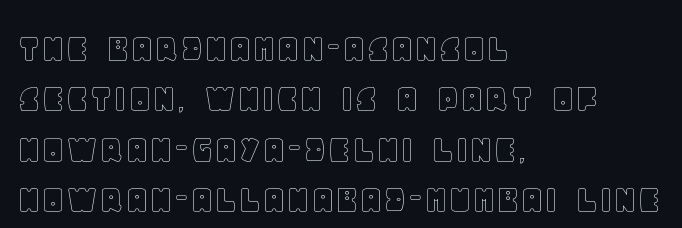
The font's upright variant was chosen for this text. You could not count columns in this text — the font is proportionally spaced. Underline: absent. Compared with a centered layout, this one pins lines to the left instead. The letterforms sit shoulder to shoulder at normal distance.
